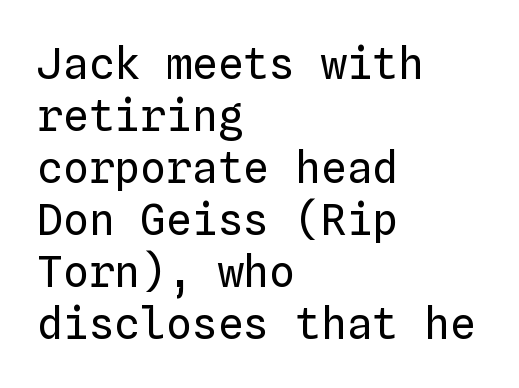
A typesetter would call this monospace, since all characters share one set width. Anything drawn beneath the words? Only blank space. These lines stack with their left ends in a neat column. Nope, not italic — everything's standing straight. The typeface has the unassuming heft of standard copy or less.
